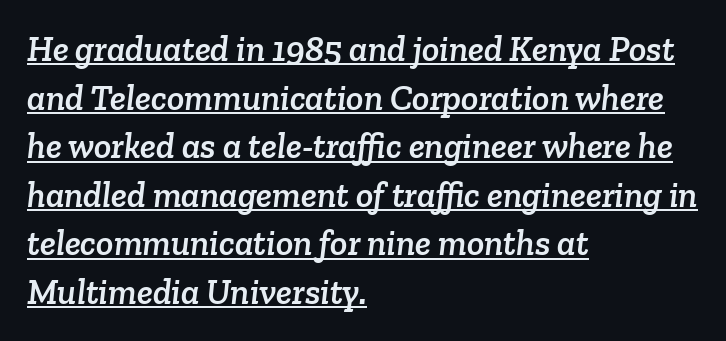
The image shows 36 px serif type; set left-aligned, normal line spacing (1.35x), normal letter spacing, underlined; low stroke contrast and a medium x-height.
